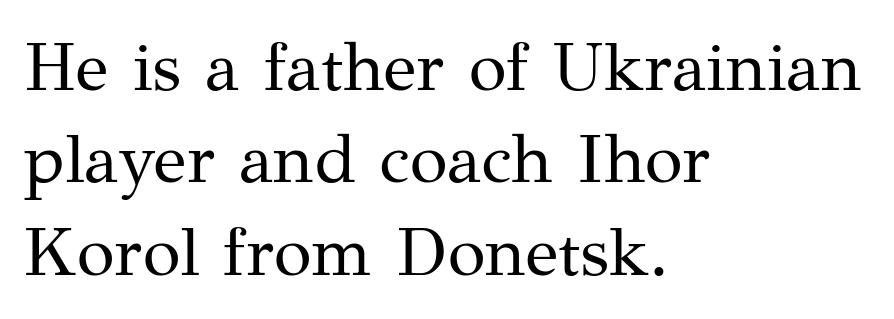
Q: Is the text bold? A: No.
Q: Is the text italic (slanted)? A: No, it is upright.
Q: Is the typeface a serif or a sans-serif typeface? A: Serif.
Q: Is the text underlined? A: No.
Q: How is the paragraph aligned? A: Left-aligned.
Q: Is the spacing between letters normal or unusually wide? A: Normal.
Q: Is the spacing between lines tight, normal or loose? A: Normal.
Q: Width (condensed, normal, or wide)? A: Normal.
Q: Stroke contrast? A: Medium.
Q: x-height? A: Medium.
Q: Monospaced? A: No.
